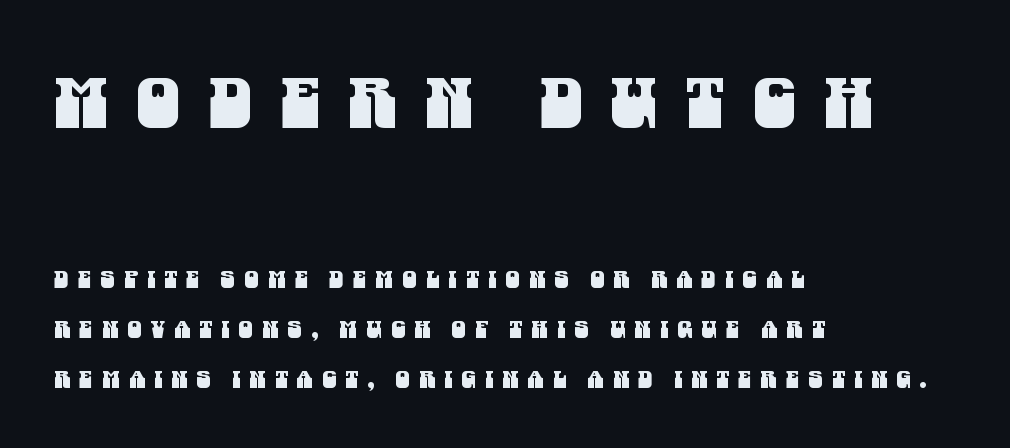
Q: Is the typeface a serif or a sans-serif typeface? A: Sans-serif.
Q: Is the text underlined? A: No.
Q: How is the paragraph aligned? A: Left-aligned.
Q: Is the spacing between letters normal or unusually wide? A: Unusually wide.
Q: Is the spacing between lines tight, normal or loose? A: Loose.
Q: Which block of text is set in a larger size, the first (top) or the second (bottom)? A: The first (top) one.
Q: Width (condensed, normal, or wide)? A: Condensed.
Q: Stroke contrast? A: Medium.
Q: x-height? A: Large.
Q: Monospaced? A: No.
